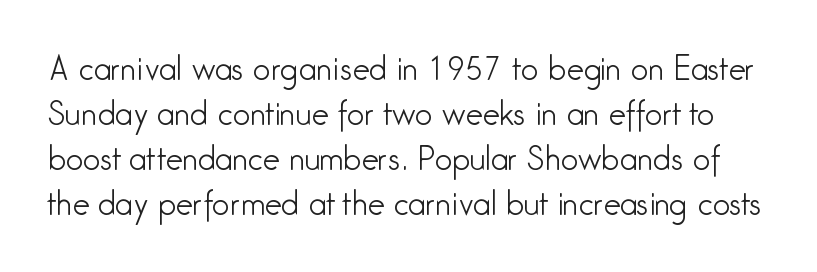
Q: Is the text bold? A: No.
Q: Is the text italic (slanted)? A: No, it is upright.
Q: Is the typeface a serif or a sans-serif typeface? A: Sans-serif.
Q: Is the text underlined? A: No.
Q: Is the spacing between letters normal or unusually wide? A: Normal.
Q: Is the spacing between lines tight, normal or loose? A: Normal.
Q: Width (condensed, normal, or wide)? A: Condensed.
Q: Stroke contrast? A: Low.
Q: x-height? A: Medium.
Q: Monospaced? A: No.
